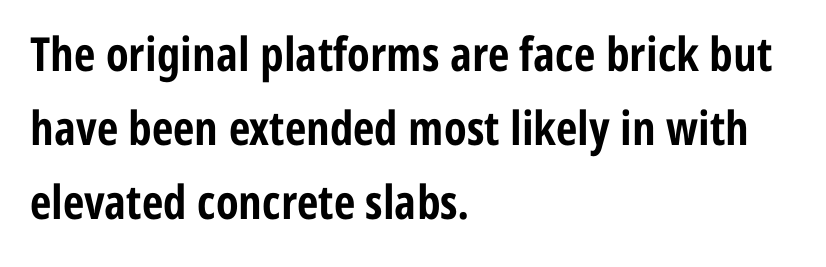
The image shows 47 px bold, condensed sans-serif type, upright; set left-aligned, normal line spacing (1.57x), normal letter spacing, not underlined; low stroke contrast and a medium x-height.
